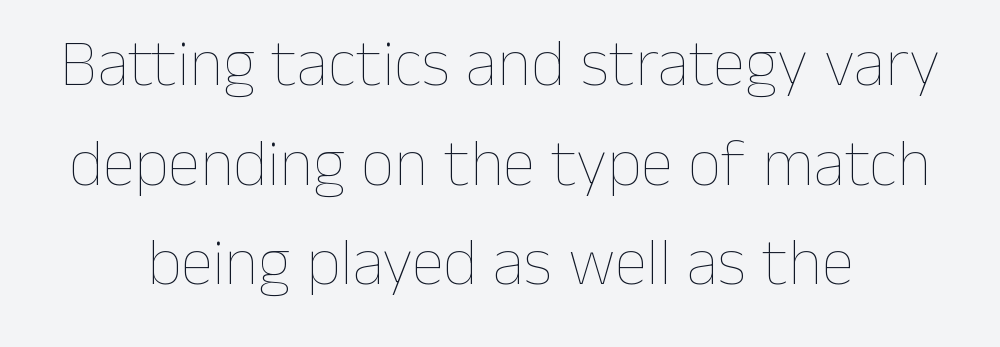
The lines sit at an ordinary, default distance from one another. In terms of letterspacing, this is plain default setting. The strip under each line holds only bare page. Nope, not italic — everything's standing straight.
